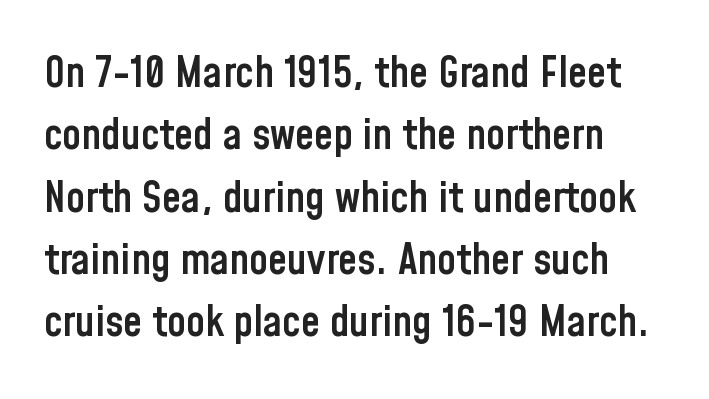
Q: Is the text bold? A: Semi-bold.
Q: Is the text italic (slanted)? A: No, it is upright.
Q: Is the typeface a serif or a sans-serif typeface? A: Sans-serif.
Q: Is the text underlined? A: No.
Q: Is the spacing between letters normal or unusually wide? A: Normal.
Q: Is the spacing between lines tight, normal or loose? A: Normal.
Q: Width (condensed, normal, or wide)? A: Condensed.
Q: Stroke contrast? A: Low.
Q: x-height? A: Medium.
Q: Monospaced? A: No.
